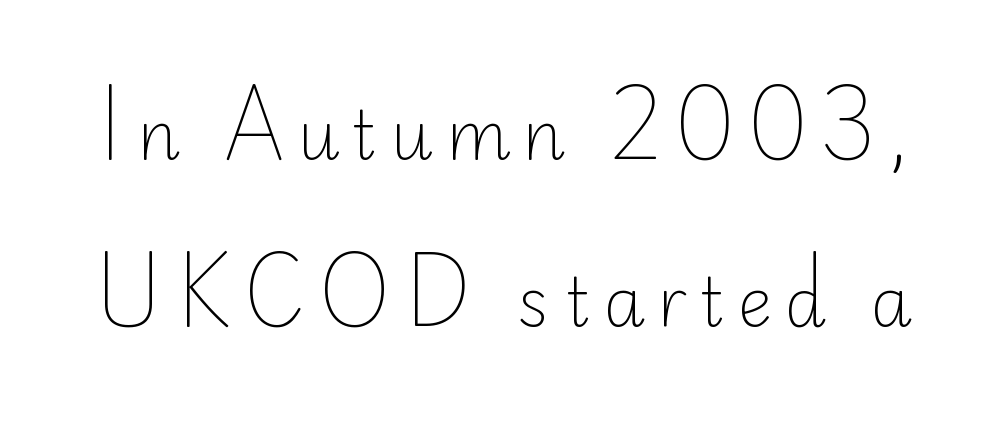
The letters look calm and open, with moderate or lighter stems. The letters stand straight up with perfectly vertical stems. Lines of text with bare space underneath. These lines are rendered in a variable-pitch font. Notice the wide empty band between every row — that's loose leading. The characters display no serif detailing; their extremities are plain.
